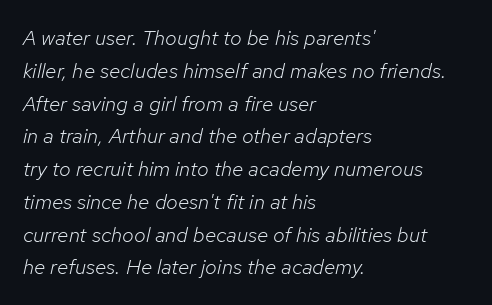
Q: Is the text bold? A: No.
Q: Is the text italic (slanted)? A: Yes, it leans right by about 12 degrees.
Q: Is the text underlined? A: No.
Q: How is the paragraph aligned? A: Left-aligned.
Q: Is the spacing between letters normal or unusually wide? A: Normal.
Q: Is the spacing between lines tight, normal or loose? A: Normal.
